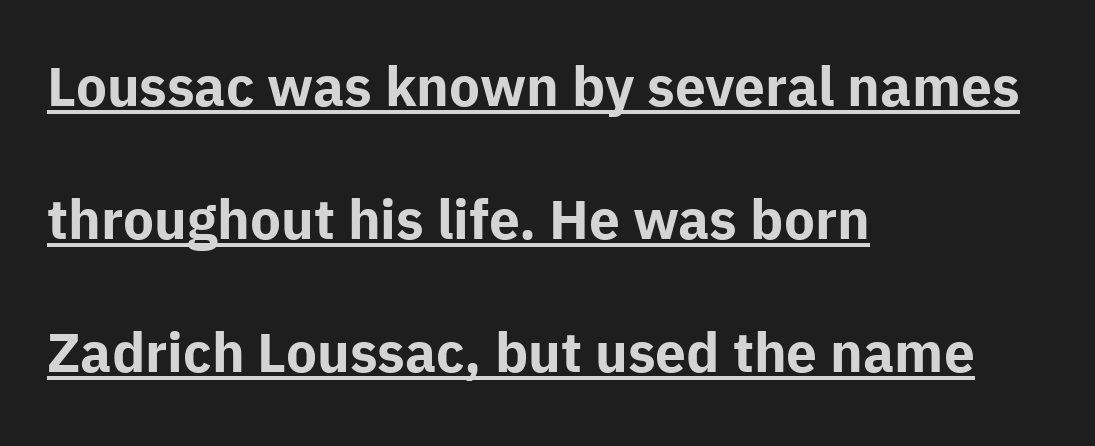
The image shows 55 px bold sans-serif type, upright; set left-aligned, loose line spacing (2.42x), normal letter spacing, underlined; low stroke contrast and a medium x-height.
